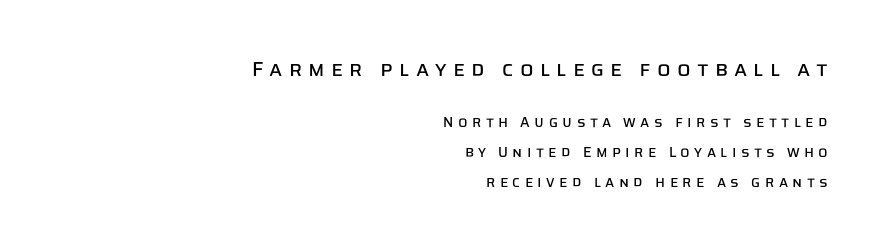
Q: Is the text italic (slanted)? A: No, it is upright.
Q: Is the text underlined? A: No.
Q: How is the paragraph aligned? A: Right-aligned.
Q: Is the spacing between letters normal or unusually wide? A: Unusually wide.
Q: Is the spacing between lines tight, normal or loose? A: Loose.
Q: Which block of text is set in a larger size, the first (top) or the second (bottom)? A: The first (top) one.
